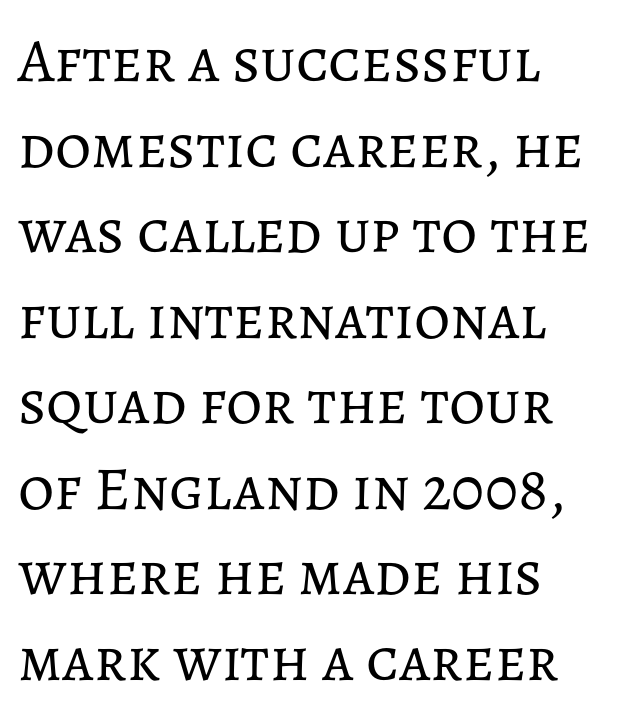
The image shows 62 px regular-weight type, upright; set left-aligned, normal line spacing (1.38x), normal letter spacing, not underlined; low stroke contrast and a medium x-height.
